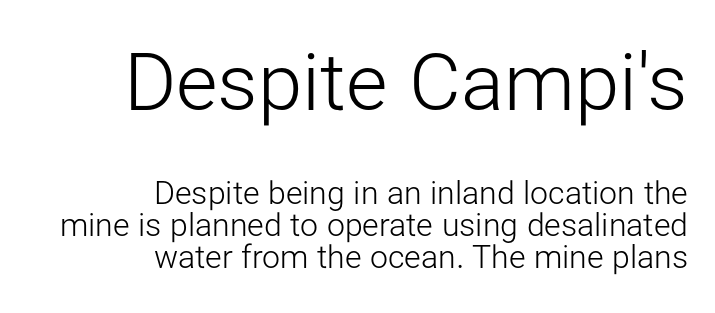
Q: Is the text bold? A: No.
Q: Is the text italic (slanted)? A: No, it is upright.
Q: Is the typeface a serif or a sans-serif typeface? A: Sans-serif.
Q: Is the text underlined? A: No.
Q: How is the paragraph aligned? A: Right-aligned.
Q: Is the spacing between letters normal or unusually wide? A: Normal.
Q: Is the spacing between lines tight, normal or loose? A: Tight.
Q: Which block of text is set in a larger size, the first (top) or the second (bottom)? A: The first (top) one.
Q: Width (condensed, normal, or wide)? A: Normal.
Q: Stroke contrast? A: Low.
Q: x-height? A: Medium.
Q: Monospaced? A: No.
